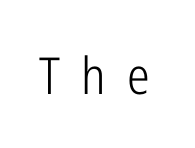
{"serif": "no", "italic": "no", "bold": "no", "weight": "light", "width": "condensed", "stroke_contrast": "low", "x_height": "medium", "monospaced": "no", "underline": "no", "letter_spacing": "wide", "letter_spacing_em": 0.42, "glyph_px": 51}
